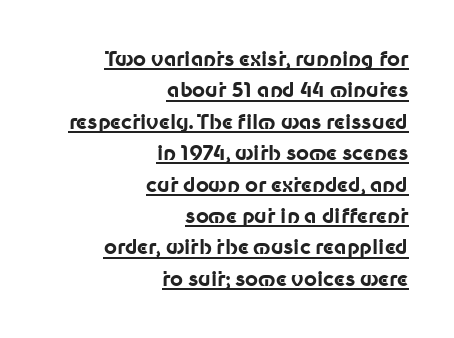
Q: Is the text bold? A: Yes.
Q: Is the text italic (slanted)? A: No, it is upright.
Q: Is the text underlined? A: Yes.
Q: How is the paragraph aligned? A: Right-aligned.
Q: Is the spacing between letters normal or unusually wide? A: Normal.
Q: Is the spacing between lines tight, normal or loose? A: Normal.
